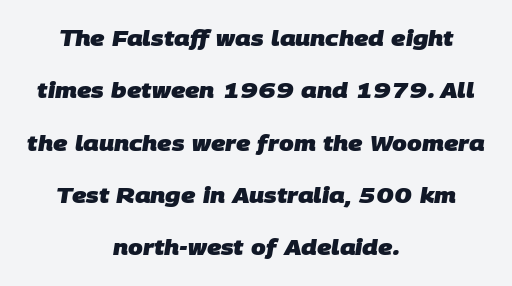
The image shows 21 px bold type; set centered, loose line spacing (2.49x), normal letter spacing, not underlined.
